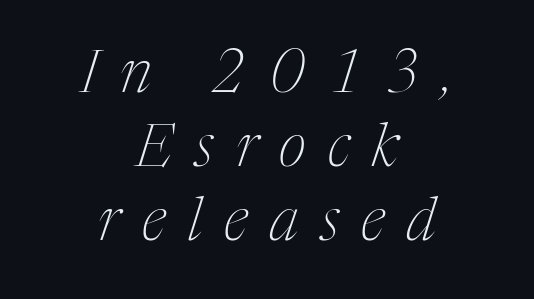
{"serif": "yes", "italic": "yes", "lean": "right", "slant_degrees": 17, "bold": "no", "weight": "thin", "width": "condensed", "stroke_contrast": "medium", "x_height": "medium", "monospaced": "no", "underline": "no", "align": "center", "line_spacing_ratio": 1.23, "letter_spacing": "wide", "letter_spacing_em": 0.37, "glyph_px": 60}
